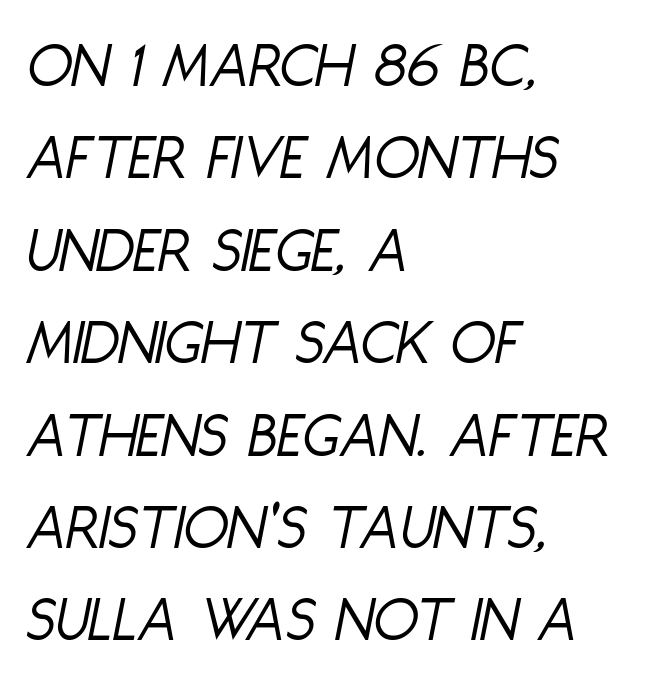
This sample has the flowing, uneven cadence of proportional lettering. Stroke mass is kept to a normal reading level or below. Only glyphs here, with clear space below each row. The tracking reads as untouched default to a designer's eye. The lines sit at an ordinary, default distance from one another. The whole block is typeset with a tilt.
